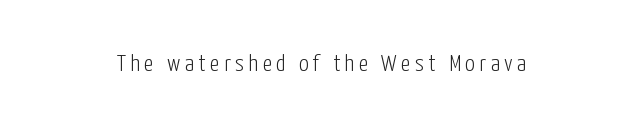
The image shows 24 px text type, upright; set not underlined.
